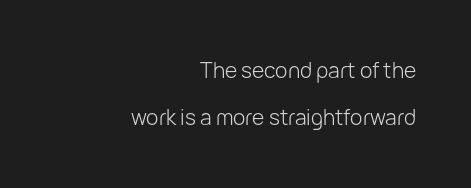
{"italic": "no", "bold": "no", "underline": "no", "align": "right", "line_spacing": "loose", "line_spacing_ratio": 2.25, "letter_spacing": "normal", "letter_spacing_em": 0.0, "glyph_px": 21}
